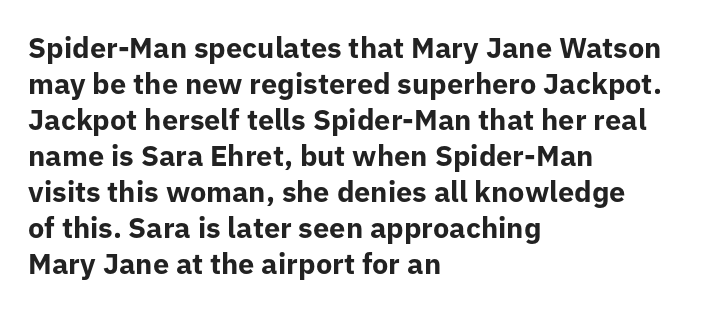
Heavy, bold letterforms. The typography opts for an upright posture over an oblique one. Words float on clear page, feet unadorned. Nope, no serifs anywhere on these letters. The tracking reads as untouched default to a designer's eye.
